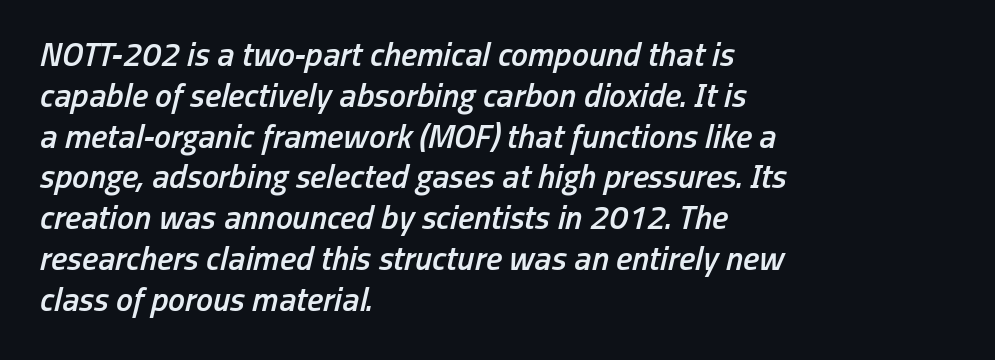
{"italic": "yes", "lean": "right", "slant_degrees": 13, "bold": "semi", "weight": "semibold", "width": "condensed", "stroke_contrast": "low", "x_height": "medium", "monospaced": "no", "underline": "no", "align": "left", "line_spacing_ratio": 1.2, "letter_spacing": "normal", "letter_spacing_em": 0.0, "glyph_px": 34}
